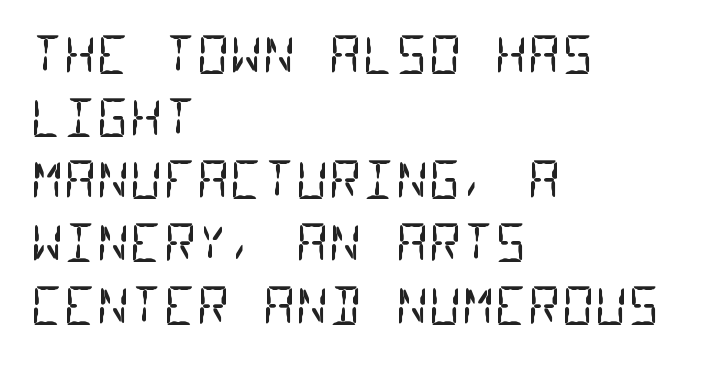
Between one letter and the next there's only the usual sliver of space. Looks like terminal output: every glyph gets an equal slot. A sans-serif font was chosen for this passage. Letters have the restrained weight of plain body copy at most. Descenders hang freely into open space. The text block is weighted toward the left margin, trailing off unevenly rightward.
